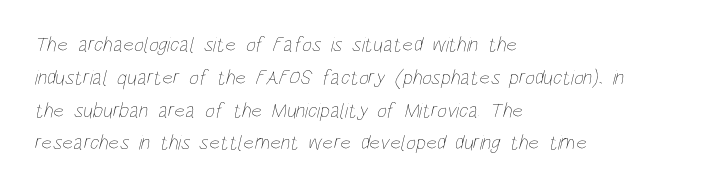
Q: Is the text bold? A: No.
Q: Is the text underlined? A: No.
Q: How is the paragraph aligned? A: Left-aligned.
Q: Is the spacing between letters normal or unusually wide? A: Normal.
Q: Is the spacing between lines tight, normal or loose? A: Normal.
